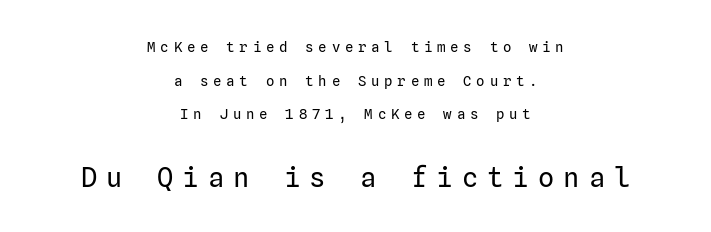
Q: Is the text bold? A: No.
Q: Is the text italic (slanted)? A: No, it is upright.
Q: Is the text underlined? A: No.
Q: How is the paragraph aligned? A: Centered.
Q: Is the spacing between letters normal or unusually wide? A: Unusually wide.
Q: Is the spacing between lines tight, normal or loose? A: Loose.
Q: Which block of text is set in a larger size, the first (top) or the second (bottom)? A: The second (bottom) one.
